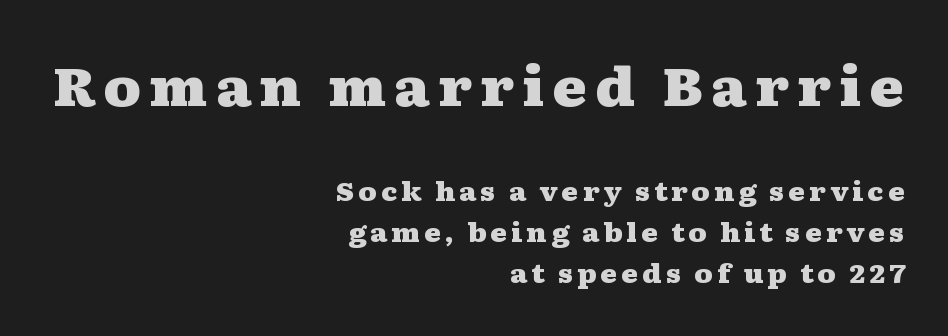
{"serif": "yes", "italic": "no", "bold": "yes", "weight": "heavy", "width": "wide", "stroke_contrast": "medium", "x_height": "medium", "monospaced": "no", "underline": "no", "align": "right", "line_spacing": "normal", "line_spacing_ratio": 1.59, "larger_block": "first", "size_ratio": 2.04, "glyph_px": 53}
